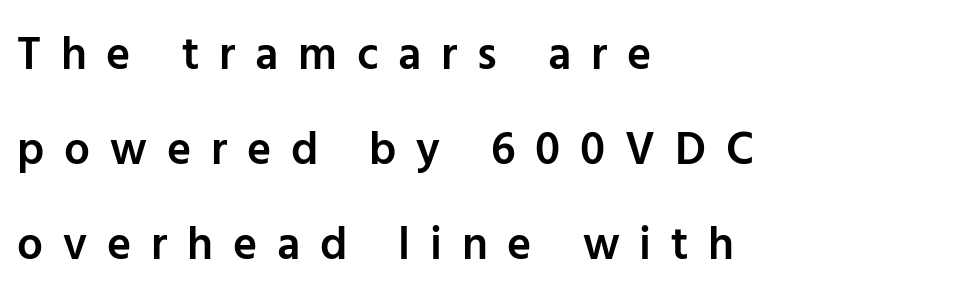
Decoration check: the copy has no underline. Each glyph is drawn with semibold strokes, heavier than normal yet not fully bold. The face used here is rendered with a markedly widened letterfit. Horizontal bands of white between lines are thick stripes.
